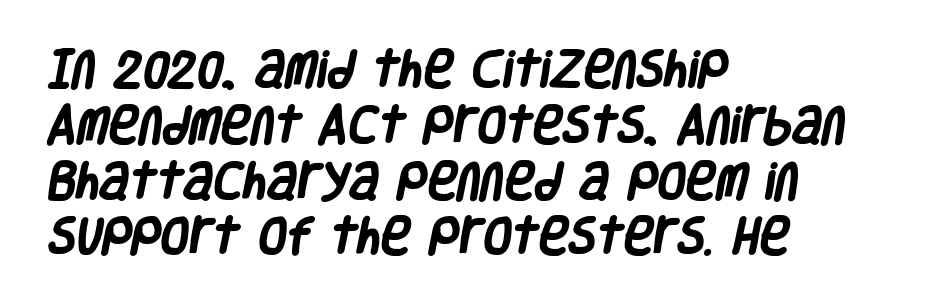
Q: Is the text bold? A: Yes.
Q: Is the typeface a serif or a sans-serif typeface? A: Sans-serif.
Q: Is the text underlined? A: No.
Q: How is the paragraph aligned? A: Left-aligned.
Q: Is the spacing between letters normal or unusually wide? A: Normal.
Q: Is the spacing between lines tight, normal or loose? A: Normal.
Q: Width (condensed, normal, or wide)? A: Condensed.
Q: Stroke contrast? A: Low.
Q: x-height? A: Large.
Q: Monospaced? A: No.
